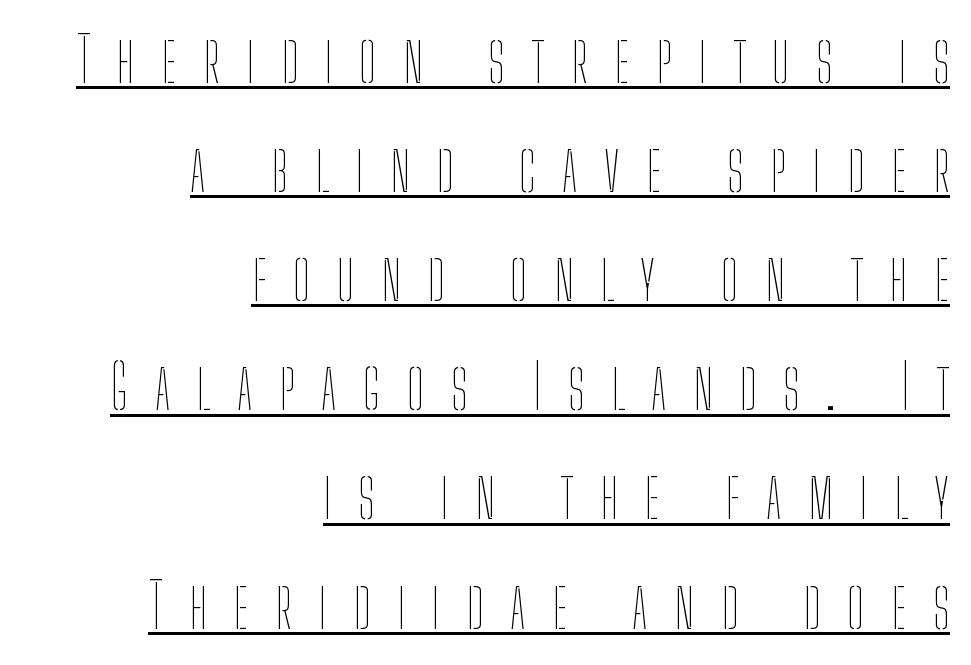
Q: Is the text bold? A: No.
Q: Is the text italic (slanted)? A: No, it is upright.
Q: Is the text underlined? A: Yes.
Q: How is the paragraph aligned? A: Right-aligned.
Q: Is the spacing between letters normal or unusually wide? A: Unusually wide.
Q: Width (condensed, normal, or wide)? A: Condensed.
Q: Stroke contrast? A: Low.
Q: x-height? A: Medium.
Q: Monospaced? A: No.
